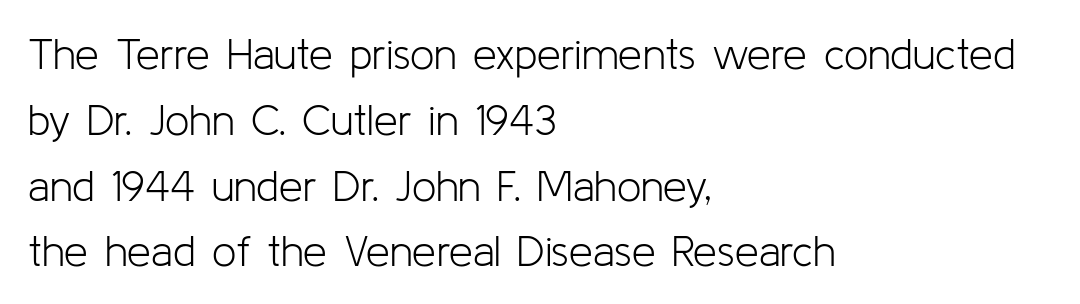
Is this a fixed-width face? No — the glyphs have proportional, varying widths. The leading is moderate, giving the passage an even texture. In terms of posture, this sample is upright. The specimen omits any rule beneath the text block's lines. A light-to-regular cut is what we see here.
